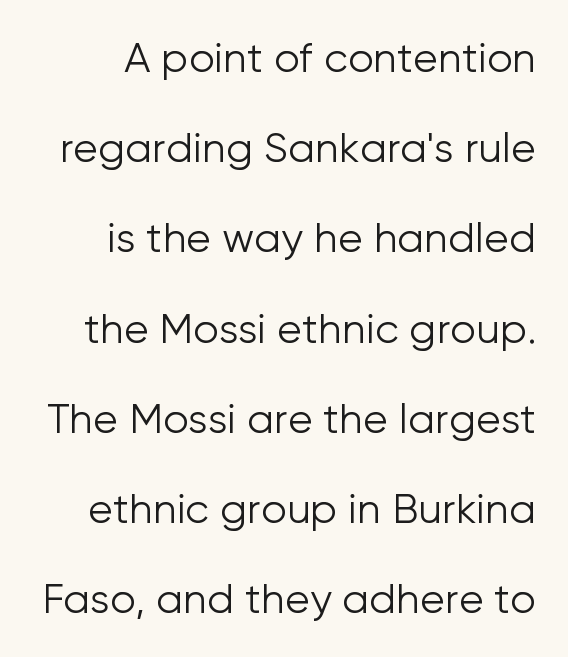
Q: Is the text bold? A: No.
Q: Is the text italic (slanted)? A: No, it is upright.
Q: Is the typeface a serif or a sans-serif typeface? A: Sans-serif.
Q: Is the text underlined? A: No.
Q: Is the spacing between letters normal or unusually wide? A: Normal.
Q: Is the spacing between lines tight, normal or loose? A: Loose.
Q: Width (condensed, normal, or wide)? A: Normal.
Q: Stroke contrast? A: Low.
Q: x-height? A: Medium.
Q: Monospaced? A: No.
